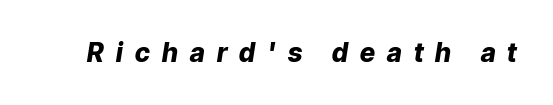
The image shows 26 px bold type, italic (leaning right); set unusually wide letter spacing (+0.47 em), not underlined.
